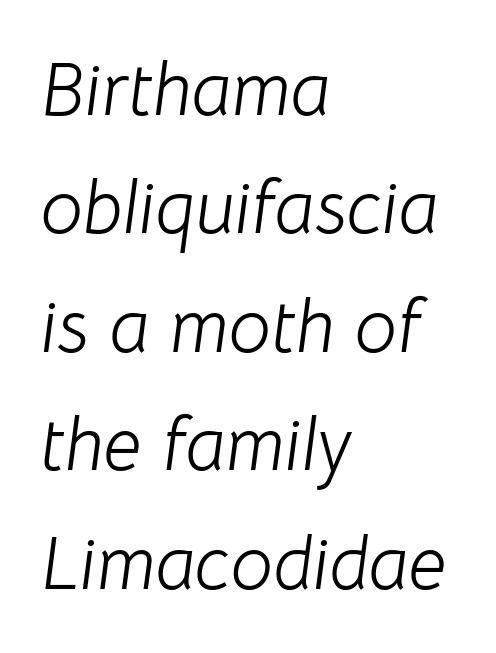
Q: Is the text bold? A: No.
Q: Is the text italic (slanted)? A: Yes, it leans right by about 8 degrees.
Q: Is the text underlined? A: No.
Q: How is the paragraph aligned? A: Left-aligned.
Q: Is the spacing between letters normal or unusually wide? A: Normal.
Q: Is the spacing between lines tight, normal or loose? A: Normal.
Q: Width (condensed, normal, or wide)? A: Normal.
Q: Stroke contrast? A: Low.
Q: x-height? A: Medium.
Q: Monospaced? A: No.
